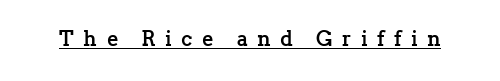
Q: Is the text bold? A: Yes.
Q: Is the text italic (slanted)? A: No, it is upright.
Q: Is the text underlined? A: Yes.
Q: Is the spacing between letters normal or unusually wide? A: Unusually wide.
